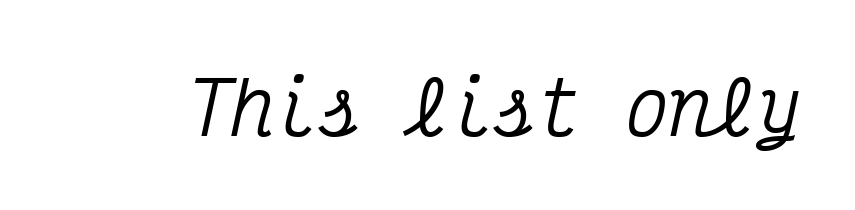
{"serif": "yes", "italic": "yes", "lean": "right", "slant_degrees": 12, "width": "condensed", "stroke_contrast": "medium", "x_height": "medium", "monospaced": "yes", "underline": "no", "letter_spacing": "normal", "letter_spacing_em": 0.0, "glyph_px": 73}
